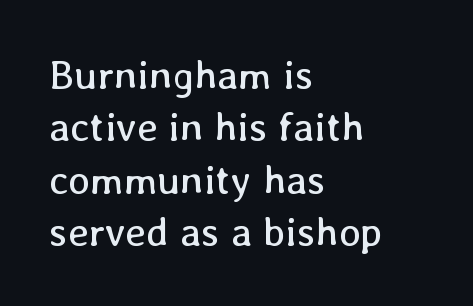
Short and long lines alike share a common starting point at left. Regarding leading, the lines here are spaced in the standard way. Ordinary non-slanted type is in use. Counters stay open thanks to moderate or lighter strokes. The face used here is proportionally spaced, like ordinary book or web type. Spacing between characters is what you'd get straight out of the box.
